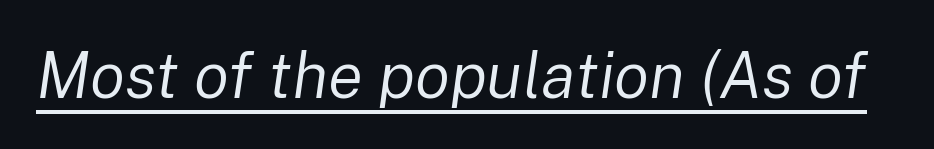
The image shows 65 px regular-weight type, italic (leaning right); set normal letter spacing, underlined; low stroke contrast and a medium x-height.
